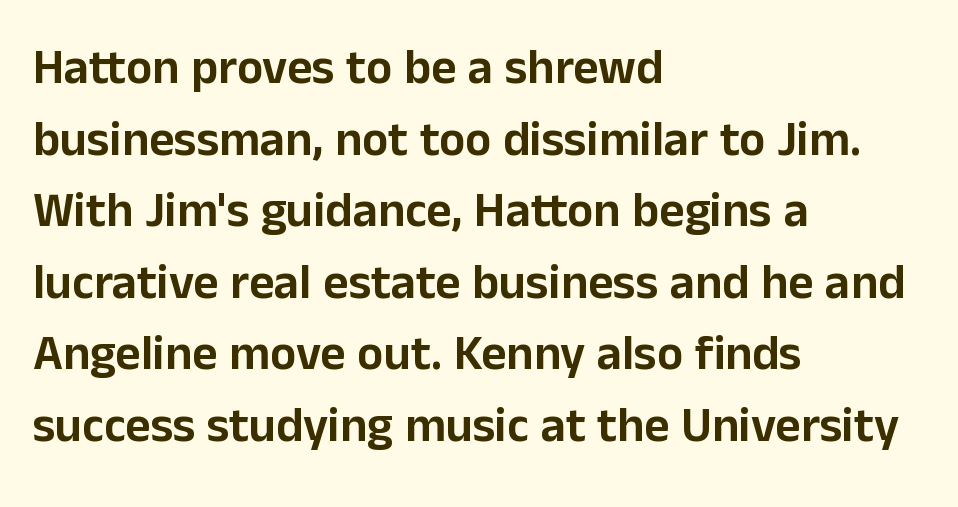
Notice how descenders clear the ascenders below comfortably — that's standard leading. The paragraph has a hard left edge and a soft right edge. Descenders hang freely into open space. A roman cut, with each character standing at attention. Caption: standard tracking, unaltered. Are there feet on the stems? There aren't — it's a sans.
